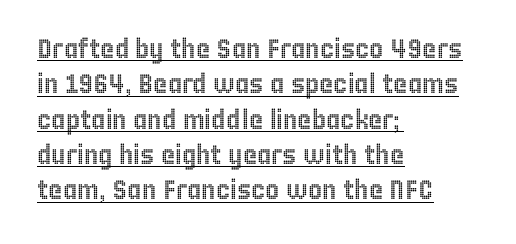
{"italic": "no", "underline": "yes", "align": "left", "line_spacing": "normal", "line_spacing_ratio": 1.31, "letter_spacing": "normal", "letter_spacing_em": 0.0, "glyph_px": 27}
